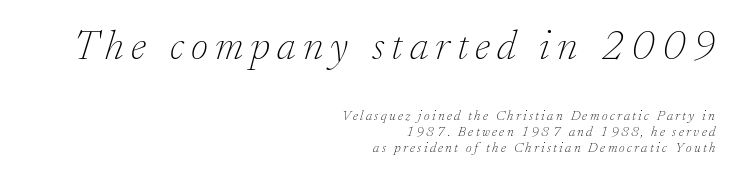
The font's italic variant was chosen for this text. Spacing verdict: proportional, widths tailored to each character. Reading down the block, your eye finds every line finishing at a fixed right position. Bare-footed words on every line.
